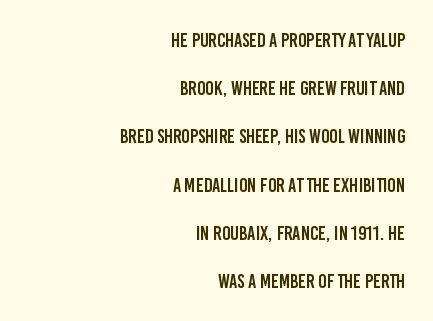
The image shows 20 px text type, upright; set right-aligned, loose line spacing (2.41x), normal letter spacing, not underlined.
